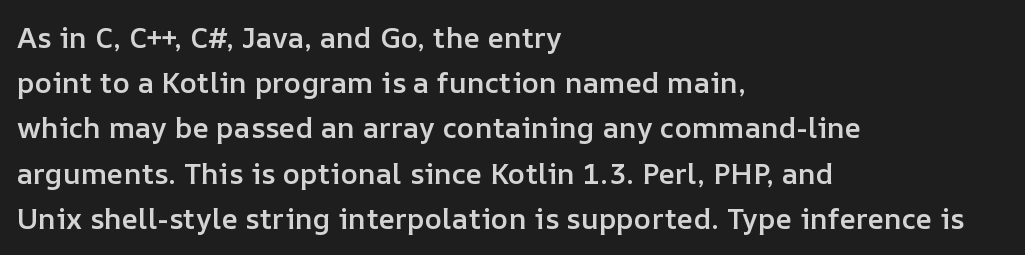
The foot of each line stays bare and open. The passage shown is semibold, sitting just below true bold. Layout note: lines flush left. A typesetter would mark this as roman, not italic. Rows of type keep a routine distance in the vertical direction.
